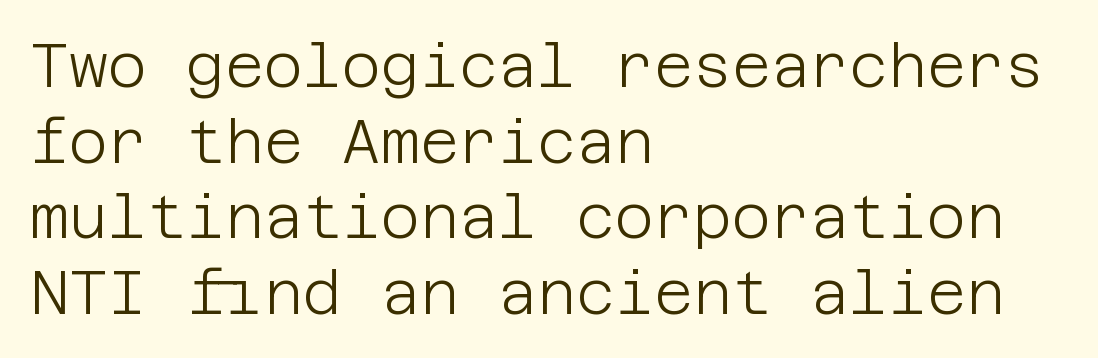
Q: Is the text bold? A: No.
Q: Is the text italic (slanted)? A: No, it is upright.
Q: Is the typeface a serif or a sans-serif typeface? A: Sans-serif.
Q: Is the text underlined? A: No.
Q: How is the paragraph aligned? A: Left-aligned.
Q: Is the spacing between letters normal or unusually wide? A: Normal.
Q: Is the spacing between lines tight, normal or loose? A: Normal.
Q: Width (condensed, normal, or wide)? A: Normal.
Q: Stroke contrast? A: Low.
Q: x-height? A: Large.
